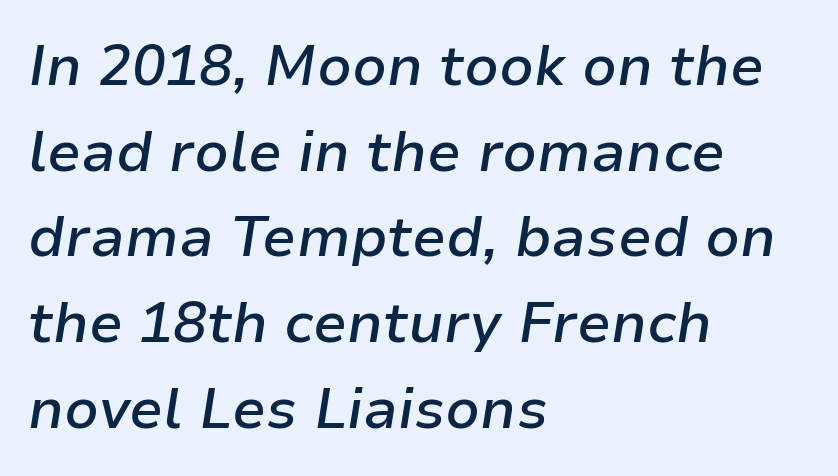
The image shows 56 px semibold type, italic (leaning right); set left-aligned, normal line spacing (1.53x), normal letter spacing, not underlined; low stroke contrast and a medium x-height.
